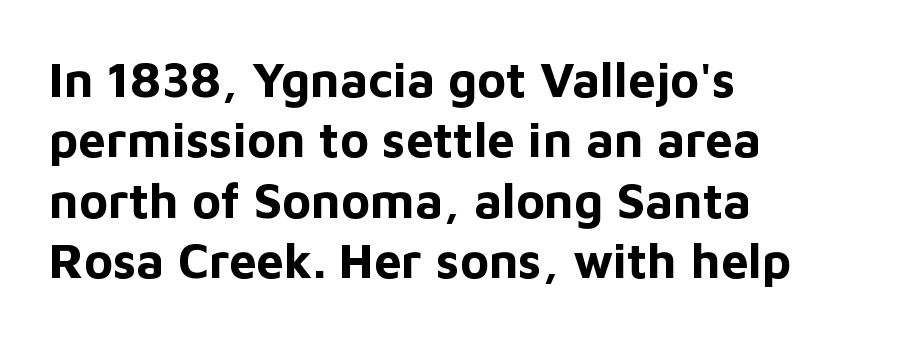
Quick note: underline off. The text was rendered using a sans face with plain stroke endings. Caption: bold face, heavy strokes. Inter-character spacing is left at the font's built-in metrics.
